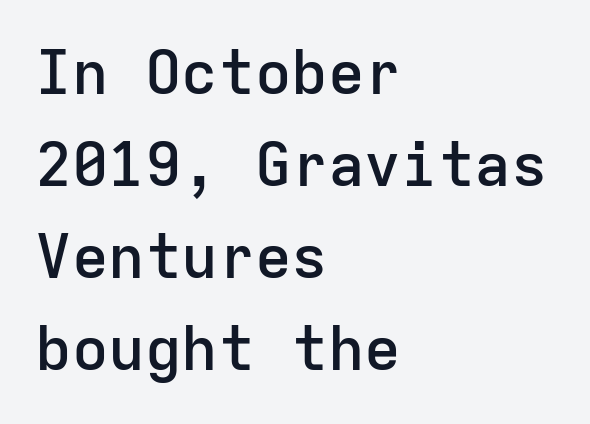
{"serif": "no", "italic": "no", "bold": "semi", "weight": "semibold", "width": "normal", "stroke_contrast": "low", "x_height": "medium", "monospaced": "yes", "underline": "no", "align": "left", "line_spacing": "normal", "line_spacing_ratio": 1.51, "letter_spacing": "normal", "letter_spacing_em": 0.0, "glyph_px": 61}
